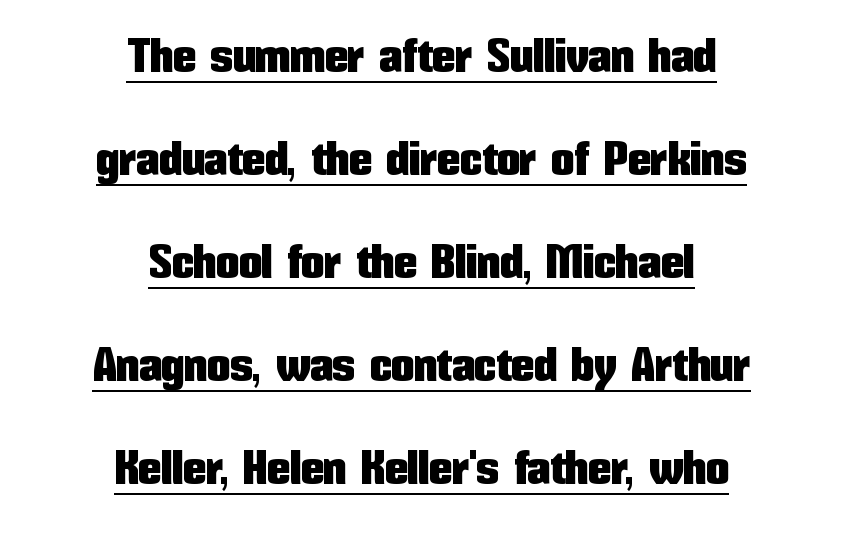
{"serif": "no", "italic": "no", "width": "condensed", "stroke_contrast": "low", "x_height": "medium", "monospaced": "no", "underline": "yes", "align": "center", "line_spacing": "loose", "line_spacing_ratio": 2.24, "letter_spacing": "normal", "letter_spacing_em": 0.0, "glyph_px": 46}
